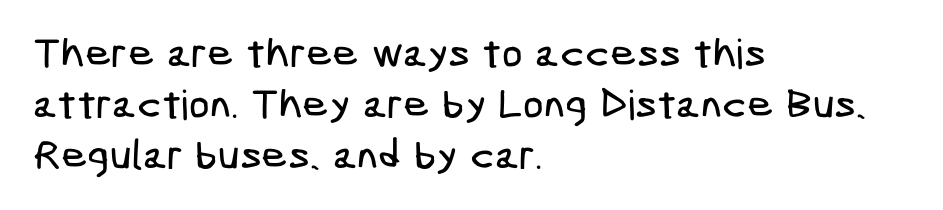
The image shows 41 px condensed sans-serif type; set left-aligned, line spacing 1.24x, normal letter spacing, not underlined; low stroke contrast and a medium x-height.
